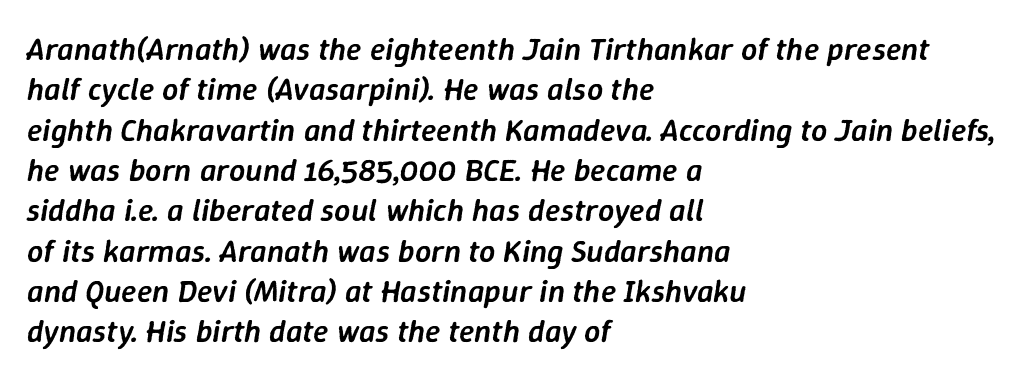
Designer's note — italics engaged. Short and long lines alike share a common starting point at left. Do the characters align in a grid? No, the font is proportional. This rendering leaves character spacing at its baseline value. Each new line begins a customary step beneath the previous one. The words here are not underlined.
